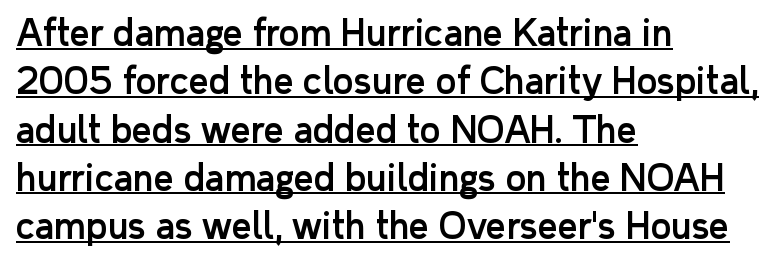
The image shows 35 px sans-serif type, upright; set left-aligned, normal line spacing (1.38x), normal letter spacing, underlined; low stroke contrast and a medium x-height.
